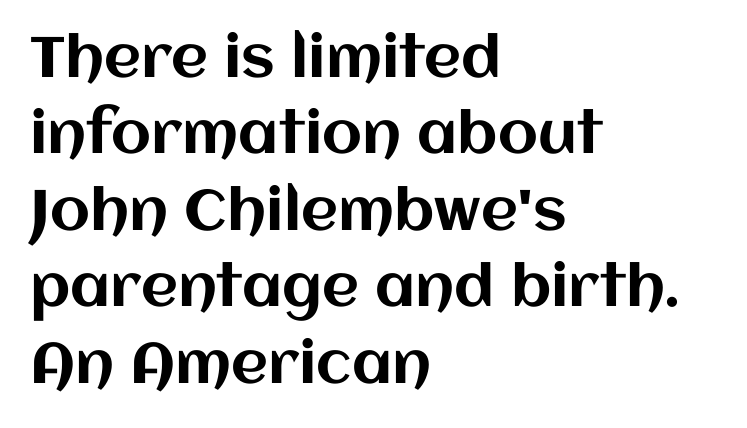
The foot of each line stays bare and open. Standard letterfit; no display-style spreading of the glyphs. Rendered with straight, roman letterforms. Baseline-to-baseline distance is the conventional proportion of letter height. The face used here is proportionally spaced, like ordinary book or web type.
